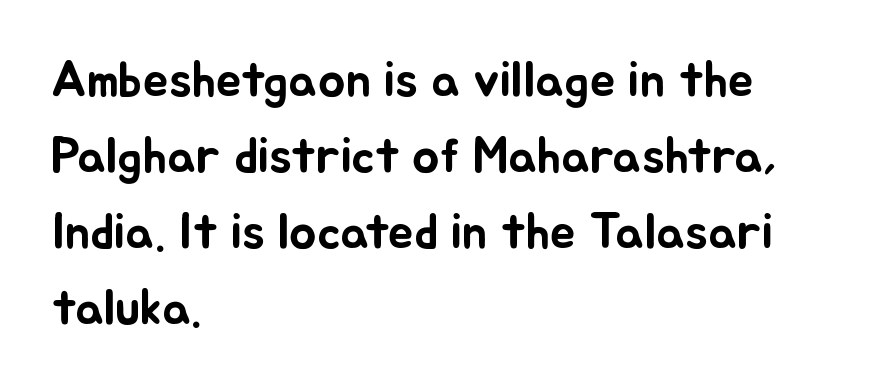
{"italic": "no", "width": "normal", "stroke_contrast": "low", "x_height": "small", "monospaced": "no", "underline": "no", "align": "left", "line_spacing": "normal", "line_spacing_ratio": 1.49, "letter_spacing": "normal", "letter_spacing_em": 0.0, "glyph_px": 51}
